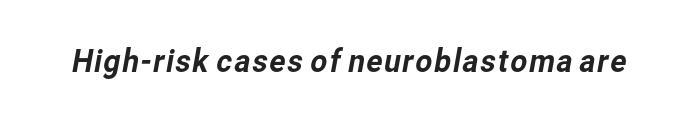
{"serif": "no", "width": "normal", "stroke_contrast": "low", "x_height": "medium", "monospaced": "no", "underline": "no", "letter_spacing": "normal", "letter_spacing_em": 0.0, "glyph_px": 33}
